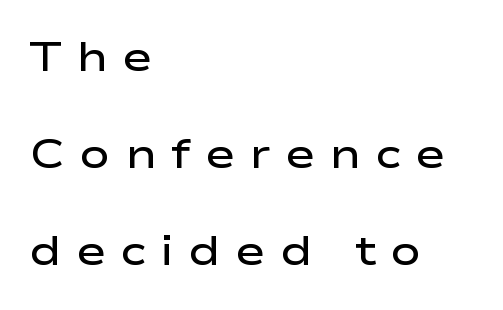
The image shows 41 px semibold, wide sans-serif type, upright; set left-aligned, loose line spacing (2.37x), unusually wide letter spacing (+0.35 em), not underlined; low stroke contrast and a medium x-height.
